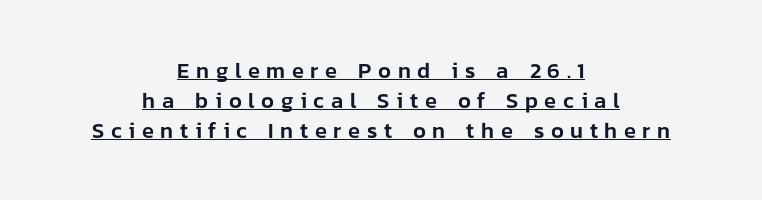
{"italic": "no", "underline": "yes", "align": "center", "line_spacing": "normal", "line_spacing_ratio": 1.36, "letter_spacing": "wide", "letter_spacing_em": 0.3, "glyph_px": 22}
